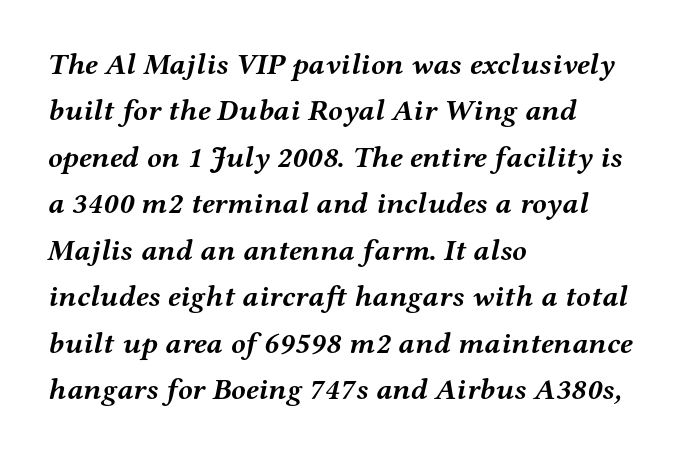
The image shows 30 px semibold, wide serif type, italic (leaning right); set left-aligned, normal line spacing (1.55x), normal letter spacing, not underlined; medium stroke contrast and a medium x-height.
